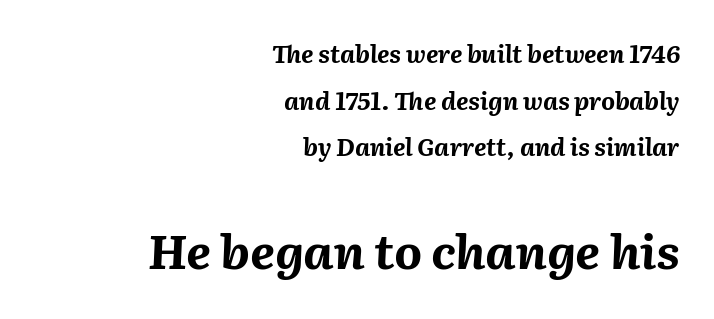
Is this a fixed-width face? No — the glyphs have proportional, varying widths. Is the type bold? Yes — the strokes are clearly thick and heavy. There's an unmistakable incline to the writing here. Size hierarchy here favors the trailing block over the leading one. The vertical gap from one line to the next is large. The string is rendered with underlining switched off.
